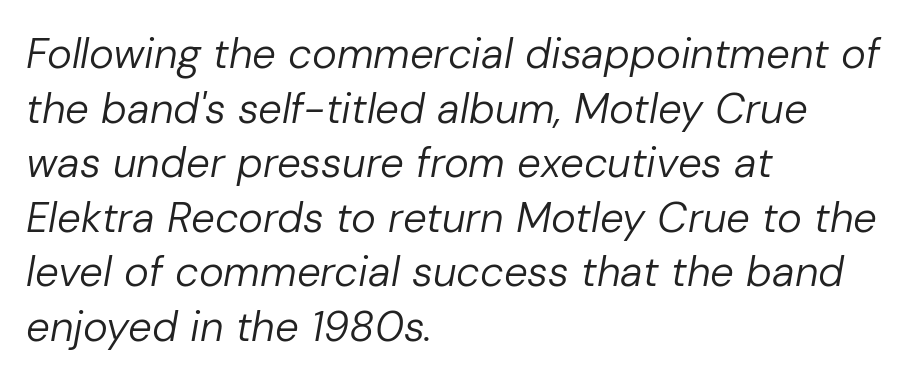
{"italic": "yes", "lean": "right", "slant_degrees": 10, "bold": "no", "weight": "regular", "width": "normal", "stroke_contrast": "low", "x_height": "medium", "monospaced": "no", "underline": "no", "align": "left", "line_spacing": "normal", "line_spacing_ratio": 1.3, "letter_spacing": "normal", "letter_spacing_em": 0.0, "glyph_px": 42}
